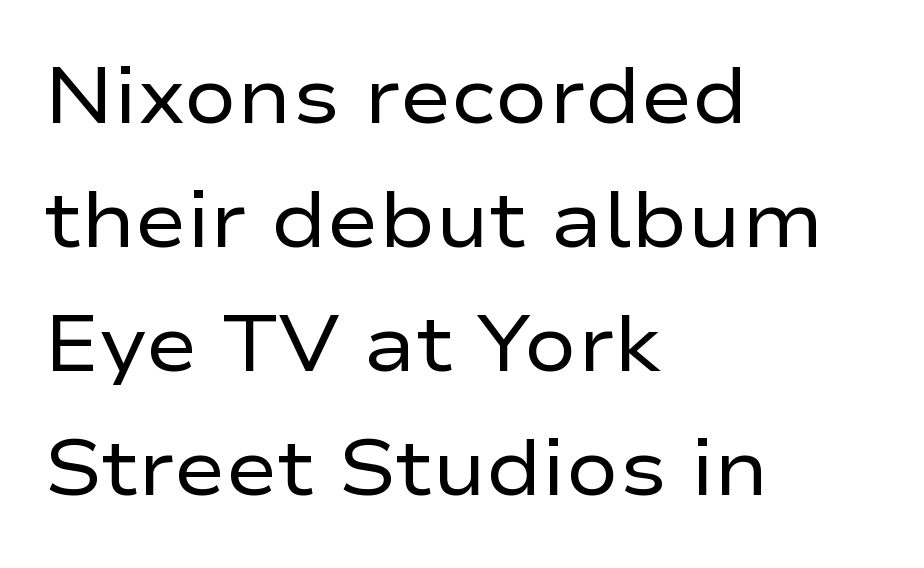
The weight would be labelled regular, book, light, or lighter still. Do the letters lean? They stand straight. Nope, no serifs anywhere on these letters. Summary of vertical rhythm: regular, with standard interline spacing. The face used here is proportionally spaced, like ordinary book or web type. Tracking value appears to be zero — textbook default spacing.
